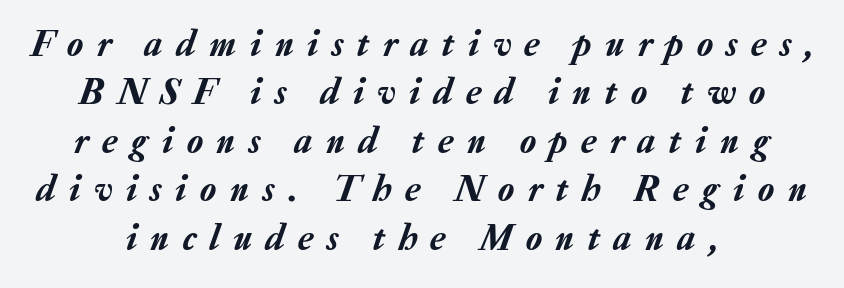
The image shows 37 px text type, italic (leaning right); set centered, normal line spacing (1.31x), unusually wide letter spacing (+0.37 em), not underlined; low stroke contrast and a medium x-height.
